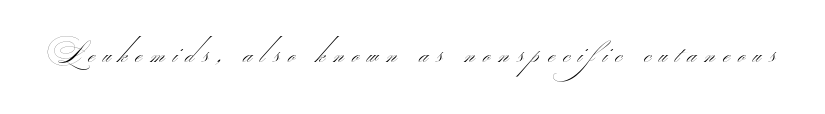
Q: Is the text bold? A: No.
Q: Is the typeface a serif or a sans-serif typeface? A: Sans-serif.
Q: Is the text underlined? A: No.
Q: Is the spacing between letters normal or unusually wide? A: Unusually wide.
Q: Width (condensed, normal, or wide)? A: Wide.
Q: Stroke contrast? A: Medium.
Q: Monospaced? A: No.
